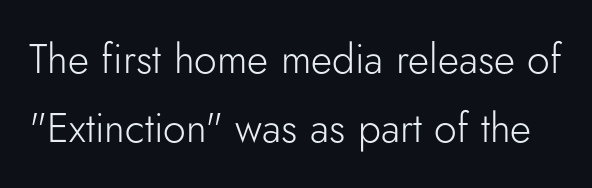
The image shows 41 px light sans-serif type, upright; set normal line spacing (1.69x), normal letter spacing, not underlined; low stroke contrast and a small x-height.
